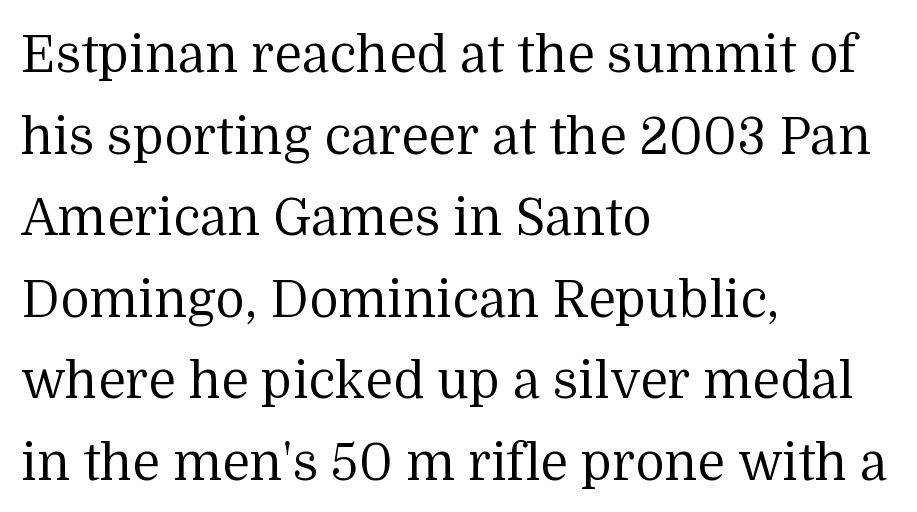
The face used here is rendered with its standard letterfit. Lines of text with bare space underneath. Regarding leading, the lines here are spaced in the standard way. Posture: straight, roman, zero tilt.
